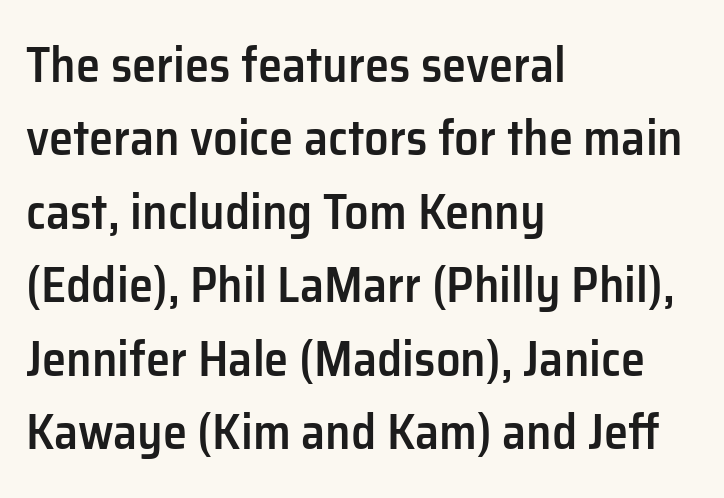
Q: Is the text bold? A: Semi-bold.
Q: Is the text italic (slanted)? A: No, it is upright.
Q: Is the typeface a serif or a sans-serif typeface? A: Sans-serif.
Q: Is the text underlined? A: No.
Q: How is the paragraph aligned? A: Left-aligned.
Q: Is the spacing between letters normal or unusually wide? A: Normal.
Q: Is the spacing between lines tight, normal or loose? A: Normal.
Q: Width (condensed, normal, or wide)? A: Normal.
Q: Stroke contrast? A: Low.
Q: x-height? A: Medium.
Q: Monospaced? A: No.
